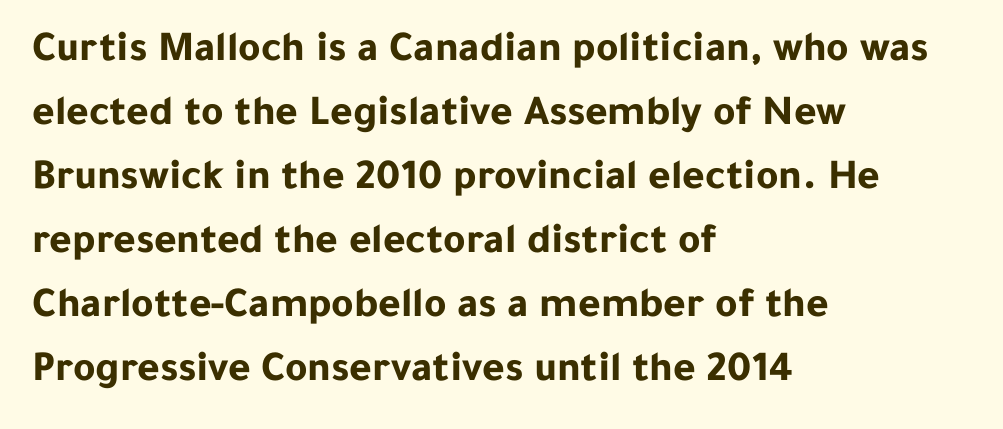
The image shows 43 px bold sans-serif type, upright; set left-aligned, normal line spacing (1.49x), normal letter spacing, not underlined; low stroke contrast and a medium x-height.
